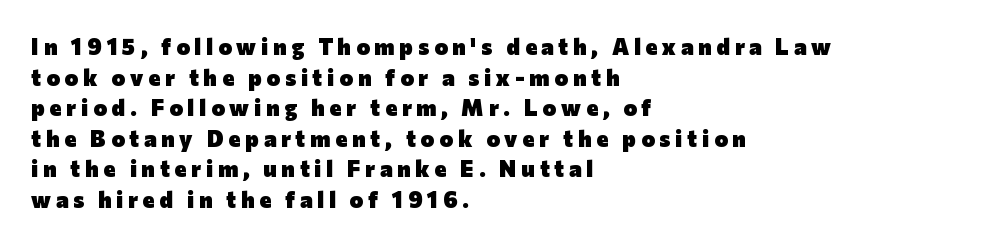
{"italic": "no", "bold": "yes", "underline": "no", "align": "left", "line_spacing": "normal", "line_spacing_ratio": 1.33, "letter_spacing": "wide", "letter_spacing_em": 0.21, "glyph_px": 23}
